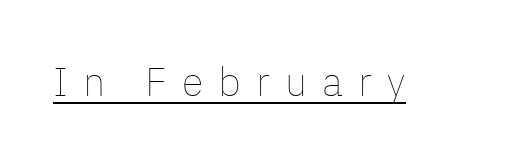
The image shows 40 px thin type, upright; set unusually wide letter spacing (+0.38 em), underlined; low stroke contrast and a medium x-height.
